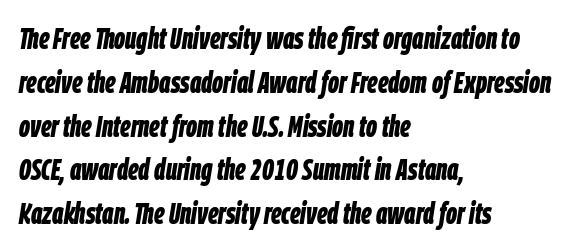
Is this a fixed-width face? No — the glyphs have proportional, varying widths. These lines were composed using italics. How are the letters spaced? Ordinarily, with no added tracking. Has an underline been added? It has not. Evenly set lines give the paragraph a standard silhouette. This rendering uses left alignment, leaving the right contour irregular.
